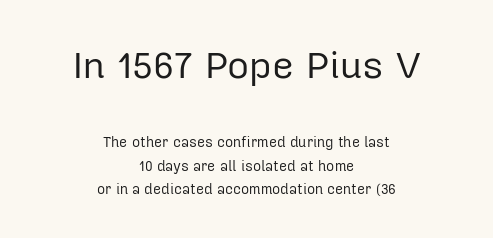
The text was rendered using a sans face with plain stroke endings. Bigger letters appear in the top chunk; the bottom chunk is reduced. Leading: standard. The specimen omits any rule beneath the text block's lines. Do the characters align in a grid? No, the font is proportional. Horizontally, the lines are justified to the midpoint only.
